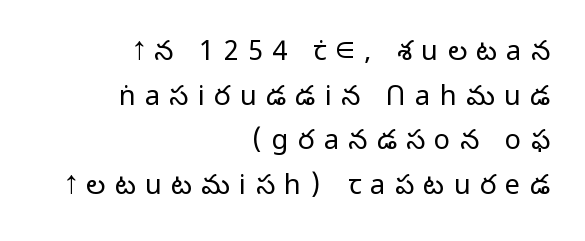
The image shows 27 px text type, upright; set right-aligned, normal line spacing (1.65x), unusually wide letter spacing (+0.35 em), not underlined.
